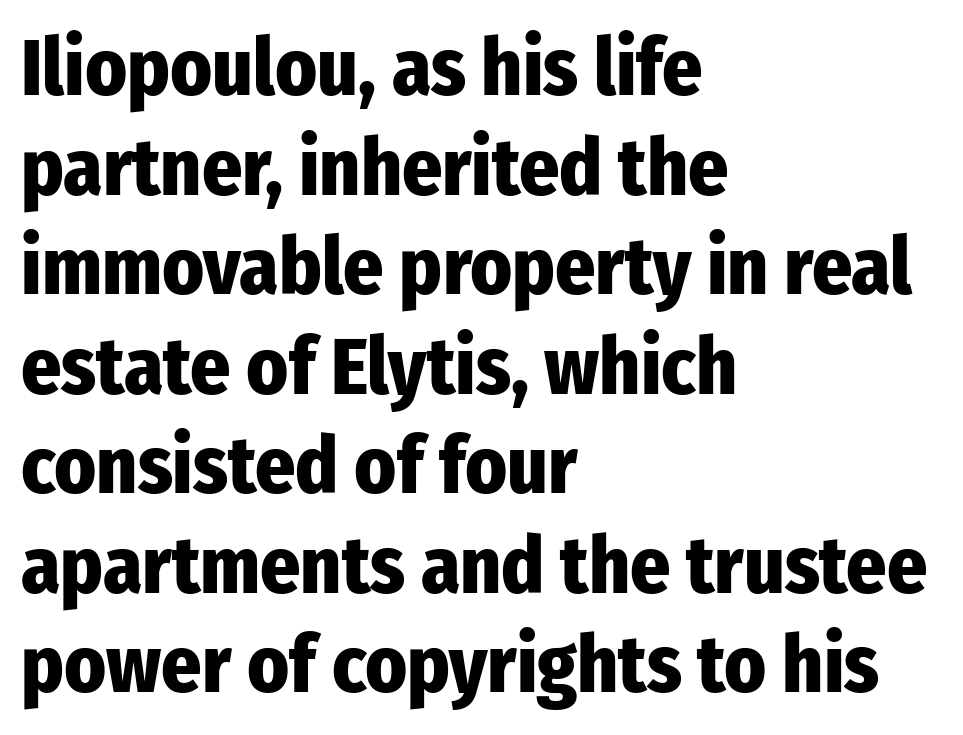
Q: Is the text bold? A: Yes.
Q: Is the text italic (slanted)? A: No, it is upright.
Q: Is the typeface a serif or a sans-serif typeface? A: Sans-serif.
Q: Is the text underlined? A: No.
Q: How is the paragraph aligned? A: Left-aligned.
Q: Is the spacing between letters normal or unusually wide? A: Normal.
Q: Is the spacing between lines tight, normal or loose? A: Normal.
Q: Width (condensed, normal, or wide)? A: Condensed.
Q: Stroke contrast? A: Low.
Q: x-height? A: Medium.
Q: Monospaced? A: No.
